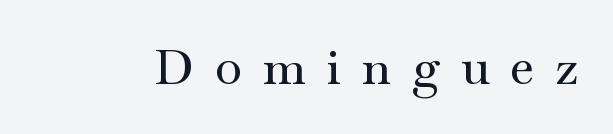
{"serif": "yes", "italic": "no", "width": "wide", "stroke_contrast": "medium", "x_height": "small", "monospaced": "no", "underline": "no", "letter_spacing": "wide", "letter_spacing_em": 0.43, "glyph_px": 49}
